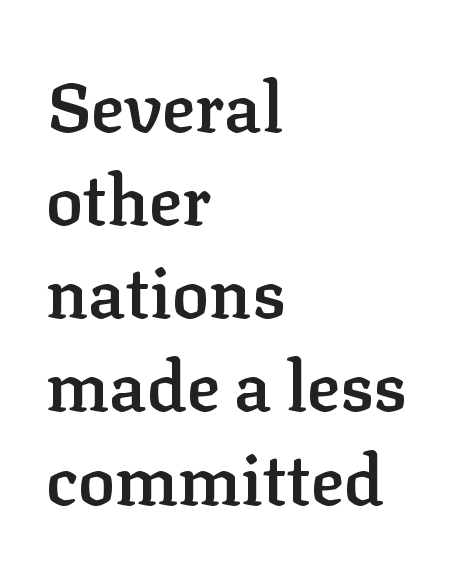
Q: Is the text bold? A: Semi-bold.
Q: Is the text italic (slanted)? A: No, it is upright.
Q: Is the typeface a serif or a sans-serif typeface? A: Serif.
Q: Is the text underlined? A: No.
Q: How is the paragraph aligned? A: Left-aligned.
Q: Is the spacing between letters normal or unusually wide? A: Normal.
Q: Is the spacing between lines tight, normal or loose? A: Normal.
Q: Width (condensed, normal, or wide)? A: Normal.
Q: Stroke contrast? A: Low.
Q: x-height? A: Medium.
Q: Monospaced? A: No.
